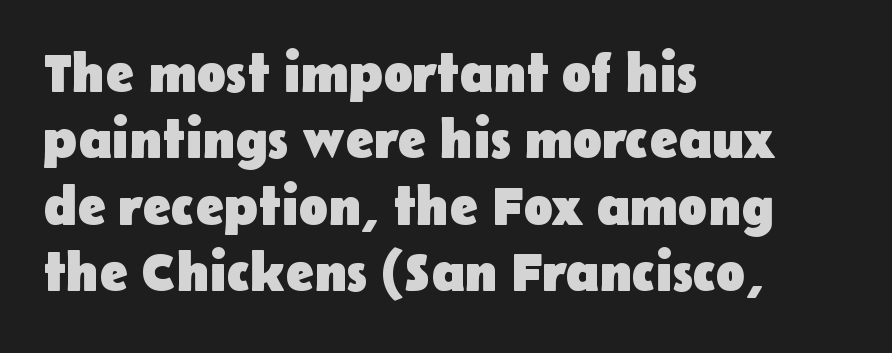
{"serif": "no", "italic": "no", "bold": "yes", "weight": "heavy", "width": "normal", "stroke_contrast": "low", "x_height": "medium", "monospaced": "no", "underline": "no", "align": "left", "line_spacing_ratio": 1.23, "letter_spacing": "normal", "letter_spacing_em": 0.0, "glyph_px": 54}
